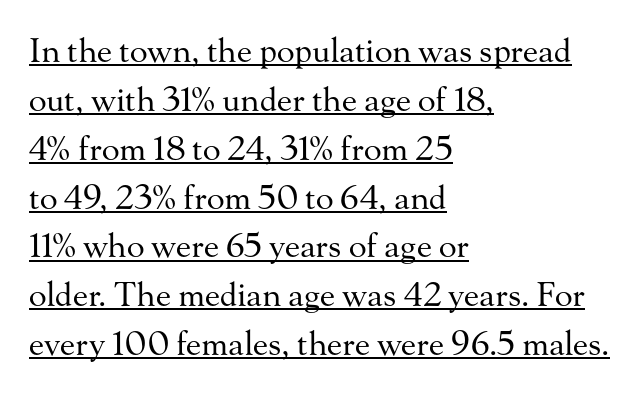
The image shows 33 px regular-weight serif type, upright; set left-aligned, normal line spacing (1.48x), normal letter spacing, underlined; medium stroke contrast and a small x-height.
